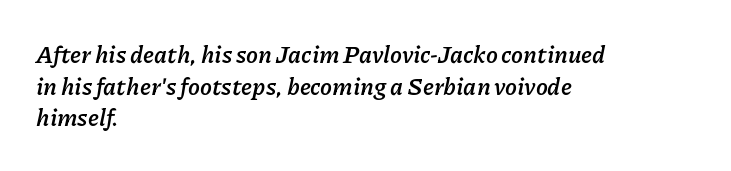
What's the leading like? Ordinary, nothing unusual. Spacing between characters is what you'd get straight out of the box. The paragraph shown leans on its left margin. Each row of text sits above clean, open space. Looking at the ascenders, they clearly lean. A dark, heavy texture on the line: the type is bold.
